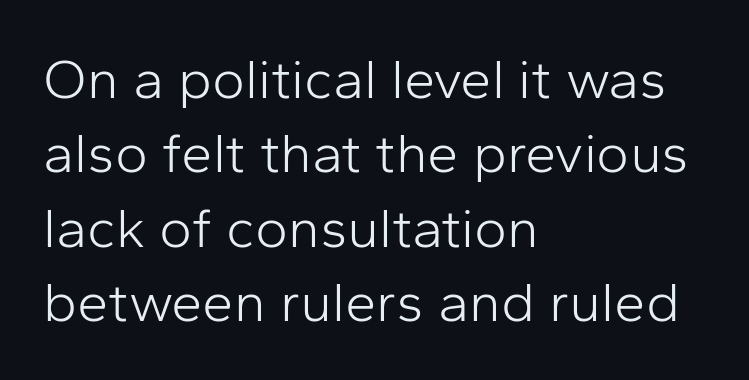
Horizontal alignment here is leftward, the default for most running prose. Compared with typical body copy, the letter spacing here is the same. Does the type have serifs? No, each stem ends abruptly. Note the varied advance widths — an 'i' is clearly narrower than an 'm'. The vertical gap from one line to the next is medium.
